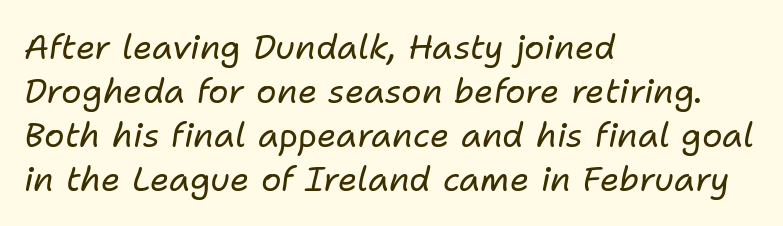
Q: Is the text bold? A: No.
Q: Is the text italic (slanted)? A: Yes, it leans right by about 11 degrees.
Q: Is the text underlined? A: No.
Q: How is the paragraph aligned? A: Left-aligned.
Q: Is the spacing between letters normal or unusually wide? A: Normal.
Q: Is the spacing between lines tight, normal or loose? A: Normal.
Q: Width (condensed, normal, or wide)? A: Normal.
Q: Stroke contrast? A: Low.
Q: x-height? A: Medium.
Q: Monospaced? A: No.
